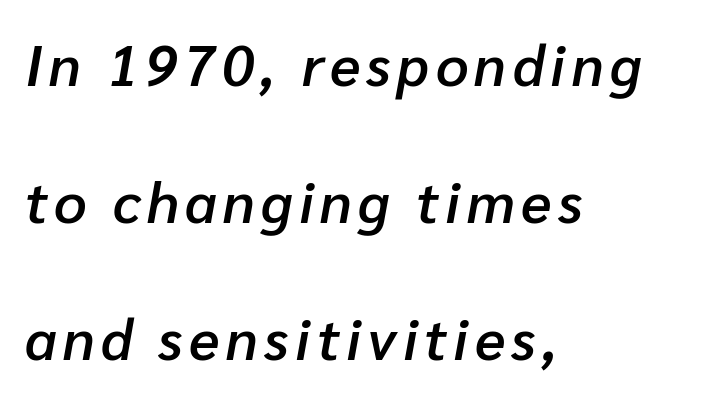
Q: Is the text bold? A: Semi-bold.
Q: Is the text italic (slanted)? A: Yes, it leans right by about 10 degrees.
Q: Is the text underlined? A: No.
Q: How is the paragraph aligned? A: Left-aligned.
Q: Is the spacing between lines tight, normal or loose? A: Loose.
Q: Width (condensed, normal, or wide)? A: Normal.
Q: Stroke contrast? A: Low.
Q: x-height? A: Medium.
Q: Monospaced? A: No.
